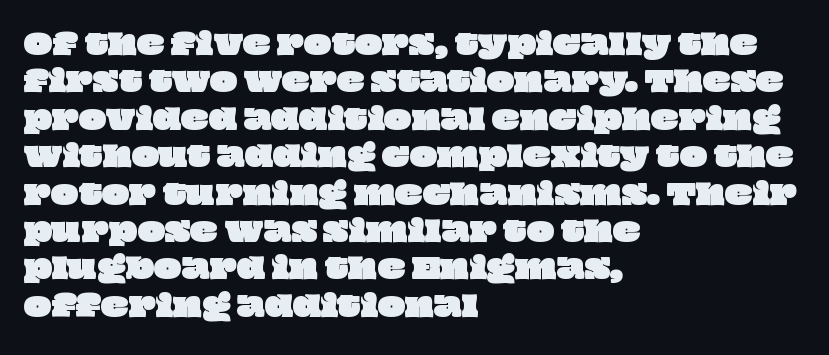
These lines are rendered in a variable-pitch font. Rule under the text: the space is simply empty. The vertical gap from one line to the next is medium. Nobody touched the tracking dial on this one. Which margin do the lines hug? The left one — the right edge is uneven.
